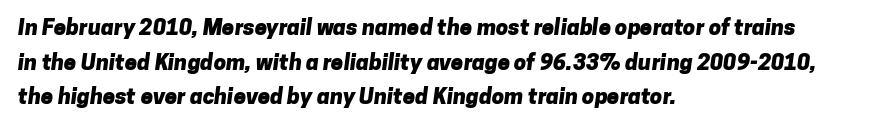
Notice how the passage keeps a crisp vertical edge on the left only. A normal amount of white space separates one row of letters from the next. These lines keep a tight, regular rhythm from letter to letter. The strip under each line holds only bare page.
